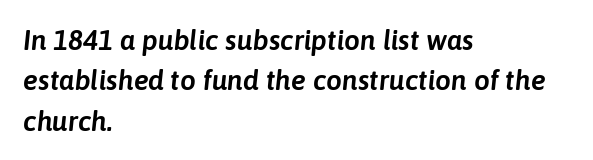
The image shows 28 px text type, italic (leaning right); set left-aligned, normal line spacing (1.44x), normal letter spacing, not underlined; low stroke contrast and a medium x-height.
